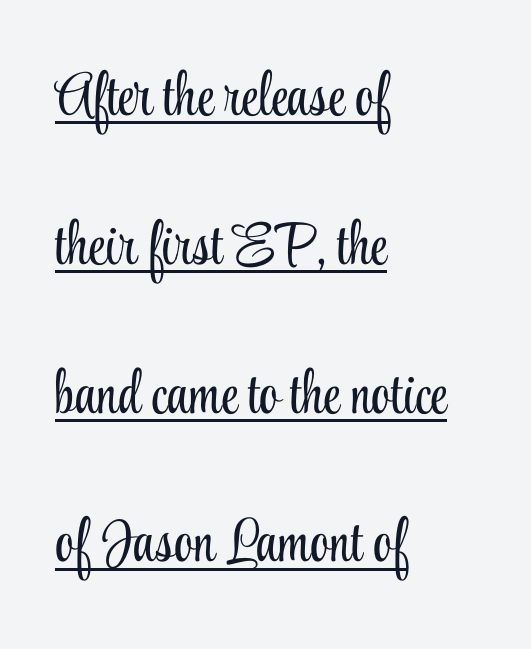
The image shows 60 px light, condensed serif type; set left-aligned, loose line spacing (2.48x), normal letter spacing, underlined; low stroke contrast and a small x-height.
